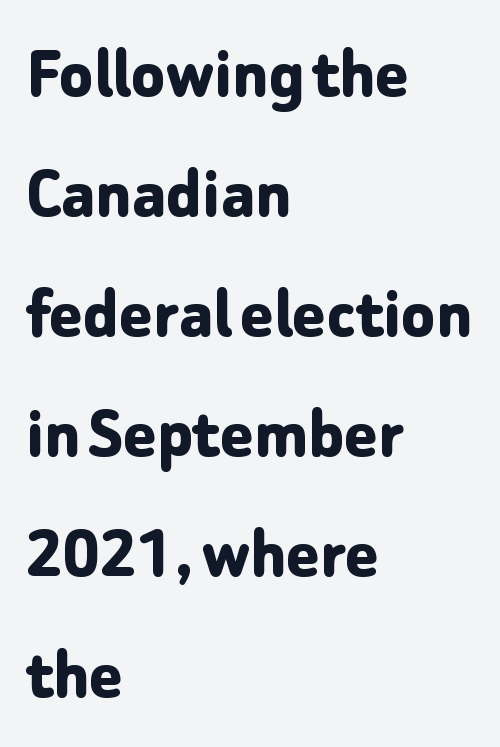
The image shows 77 px bold sans-serif type, upright; set left-aligned, normal line spacing (1.56x), normal letter spacing, not underlined; low stroke contrast and a medium x-height.
